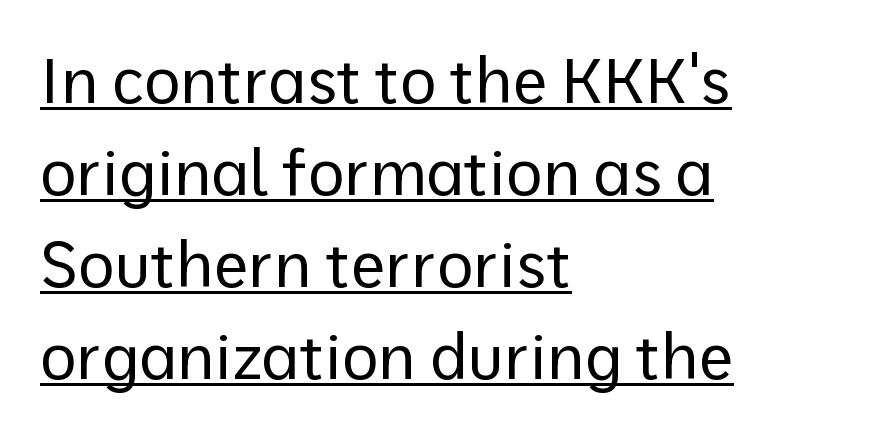
Q: Is the text bold? A: No.
Q: Is the text italic (slanted)? A: No, it is upright.
Q: Is the typeface a serif or a sans-serif typeface? A: Sans-serif.
Q: Is the text underlined? A: Yes.
Q: How is the paragraph aligned? A: Left-aligned.
Q: Is the spacing between letters normal or unusually wide? A: Normal.
Q: Is the spacing between lines tight, normal or loose? A: Normal.
Q: Width (condensed, normal, or wide)? A: Normal.
Q: Stroke contrast? A: Low.
Q: x-height? A: Medium.
Q: Monospaced? A: No.
